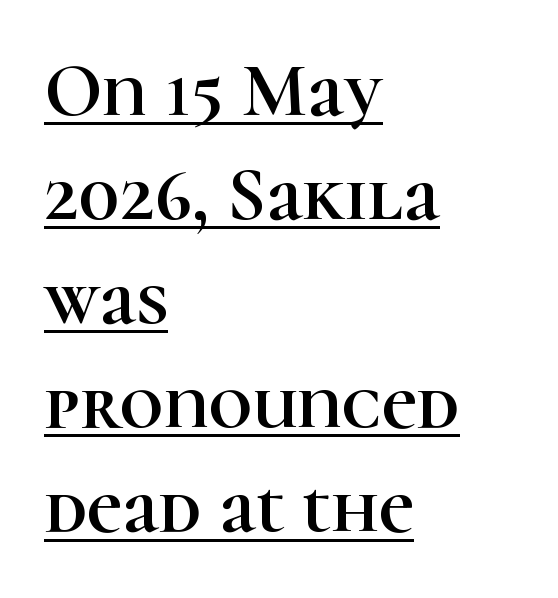
Q: Is the text italic (slanted)? A: No, it is upright.
Q: Is the typeface a serif or a sans-serif typeface? A: Serif.
Q: Is the text underlined? A: Yes.
Q: How is the paragraph aligned? A: Left-aligned.
Q: Is the spacing between letters normal or unusually wide? A: Normal.
Q: Is the spacing between lines tight, normal or loose? A: Normal.
Q: Width (condensed, normal, or wide)? A: Normal.
Q: Stroke contrast? A: High.
Q: x-height? A: Medium.
Q: Monospaced? A: No.
